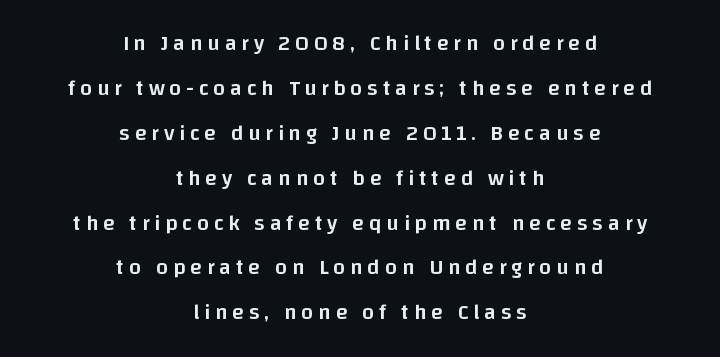
Q: Is the text bold? A: Semi-bold.
Q: Is the text italic (slanted)? A: No, it is upright.
Q: Is the text underlined? A: No.
Q: How is the paragraph aligned? A: Centered.
Q: Is the spacing between letters normal or unusually wide? A: Unusually wide.
Q: Is the spacing between lines tight, normal or loose? A: Loose.
